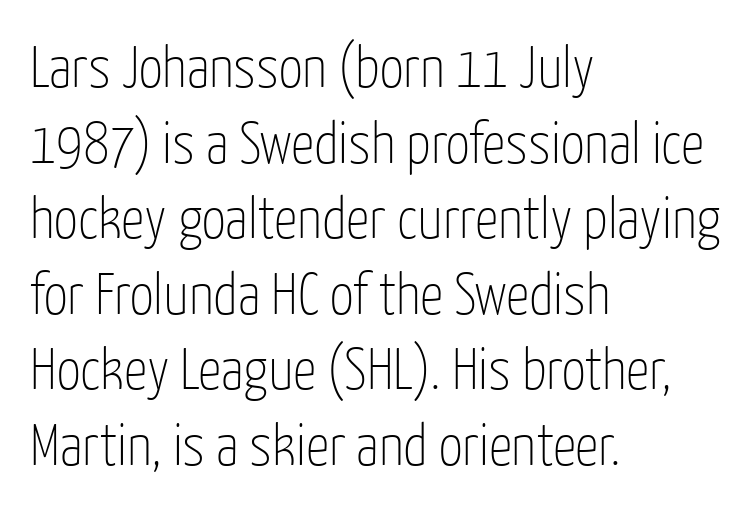
{"serif": "no", "italic": "no", "bold": "no", "weight": "thin", "width": "condensed", "stroke_contrast": "low", "x_height": "medium", "monospaced": "no", "underline": "no", "align": "left", "line_spacing": "normal", "line_spacing_ratio": 1.28, "letter_spacing": "normal", "letter_spacing_em": 0.0, "glyph_px": 59}
